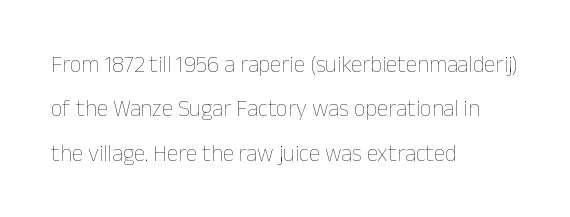
Q: Is the text bold? A: No.
Q: Is the text italic (slanted)? A: No, it is upright.
Q: Is the text underlined? A: No.
Q: How is the paragraph aligned? A: Left-aligned.
Q: Is the spacing between letters normal or unusually wide? A: Normal.
Q: Is the spacing between lines tight, normal or loose? A: Loose.
